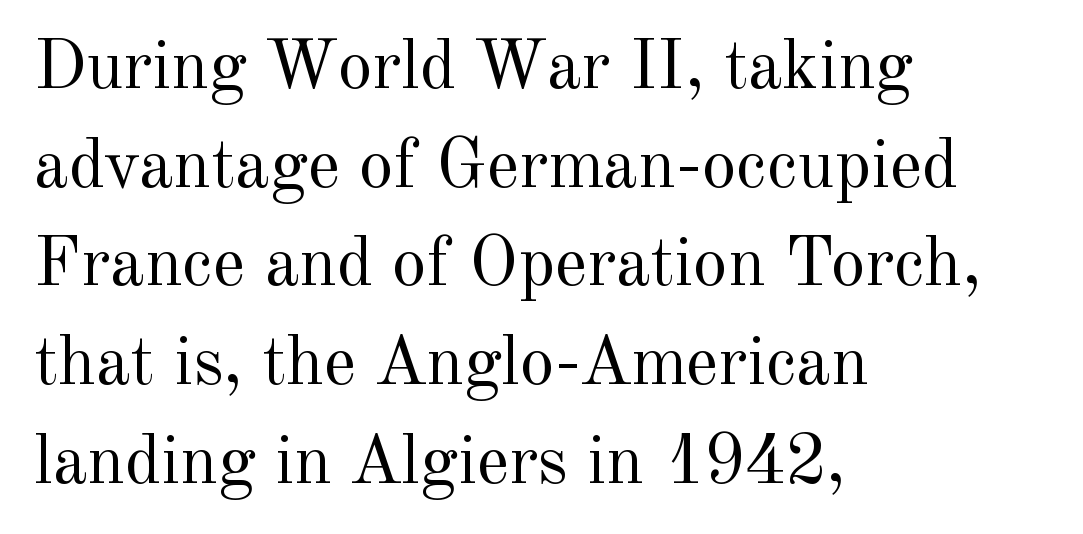
Character widths vary here, with narrow letters taking less room than wide ones. Weight: in the light-to-regular range. Underline: absent. These lines keep a tight, regular rhythm from letter to letter. Letterform terminals end in serifs throughout the passage.
